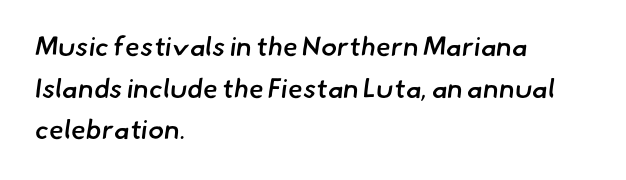
{"bold": "semi", "underline": "no", "align": "left", "line_spacing": "normal", "line_spacing_ratio": 1.54, "letter_spacing": "normal", "letter_spacing_em": 0.0, "glyph_px": 27}
